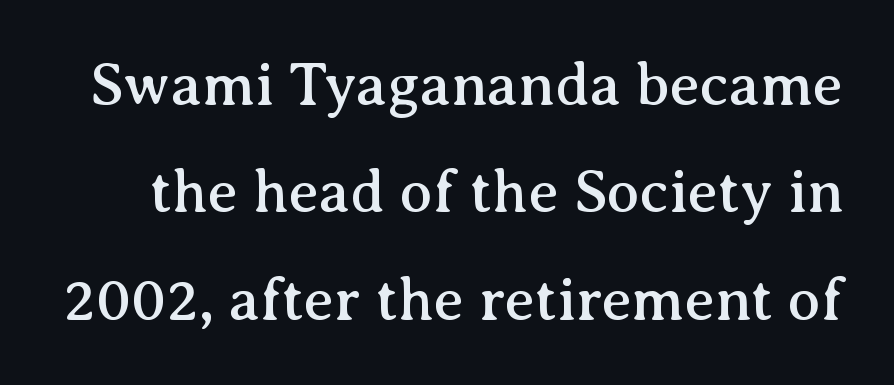
{"serif": "yes", "italic": "no", "width": "normal", "stroke_contrast": "medium", "x_height": "medium", "monospaced": "no", "underline": "no", "line_spacing_ratio": 1.79, "letter_spacing": "normal", "letter_spacing_em": 0.0, "glyph_px": 60}
